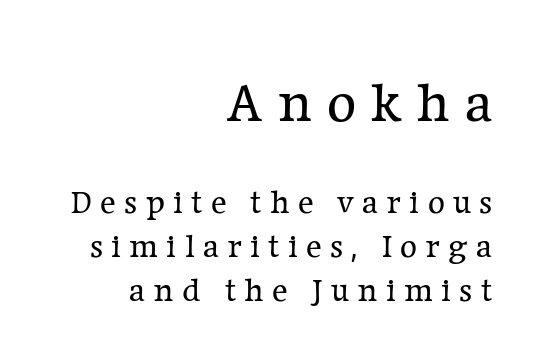
Visually, the top section dominates because its glyphs are scaled up. Notice how the passage keeps a crisp vertical edge on the right only. The baseline area is clear. Think of a printed novel: that variable character pitch is what you see here. Weight: not bold — regular or lighter. Vertically, the passage feels balanced, rows spaced as you'd expect.
